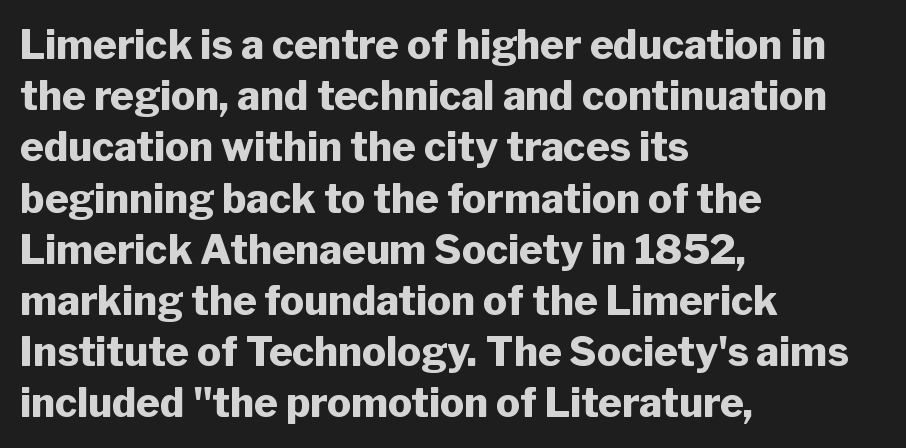
The image shows 40 px heavy sans-serif type, upright; set left-aligned, normal line spacing (1.28x), normal letter spacing, not underlined; low stroke contrast and a medium x-height.
